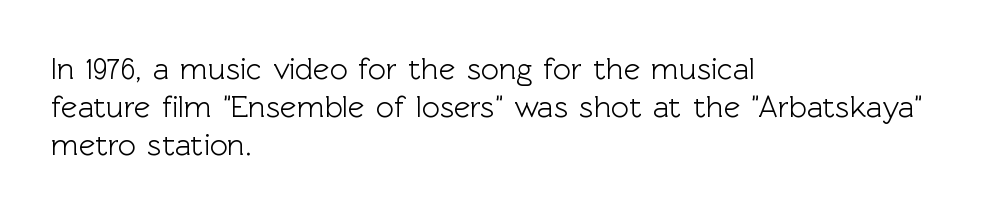
The image shows 31 px sans-serif type, upright; set left-aligned, line spacing 1.23x, normal letter spacing, not underlined; a medium x-height.
